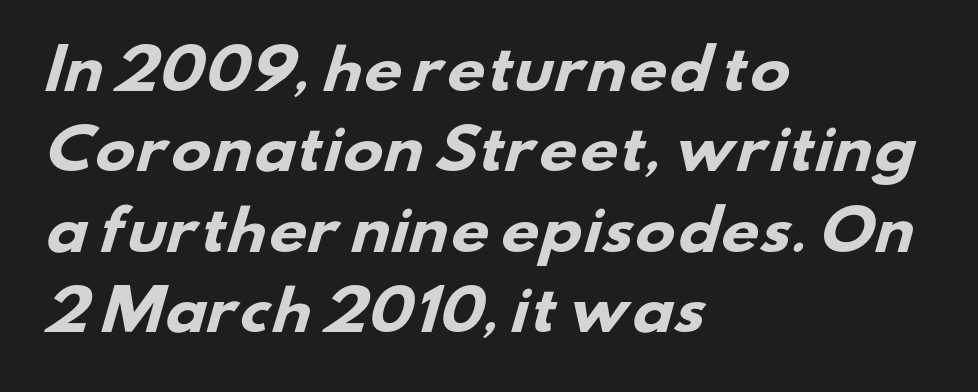
The image shows 54 px heavy, wide sans-serif type; set left-aligned, normal line spacing (1.49x), normal letter spacing, not underlined; low stroke contrast and a small x-height.
